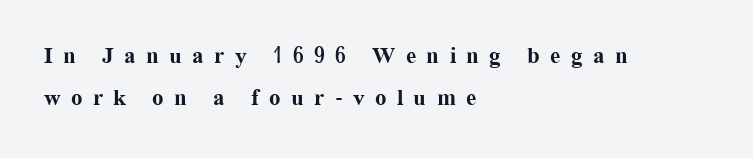
Tracking here is generous; glyphs stand well apart from one another. Every letter is thick-stroked: bold, no question. Descenders are the only things crossing below the line. The lettering stays uniformly vertical, giving the passage a roman look. Horizontally, the lines are justified to the leading edge only.
